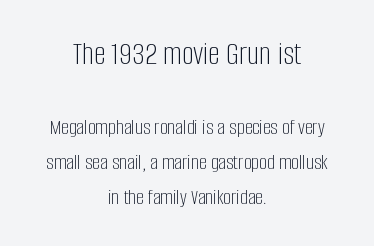
This sample uses plain, unmodified letter spacing. Bare-footed words on every line. The typesetter chose a symmetrical, centered arrangement here. This block has exactly the height ordinary leading produces.
